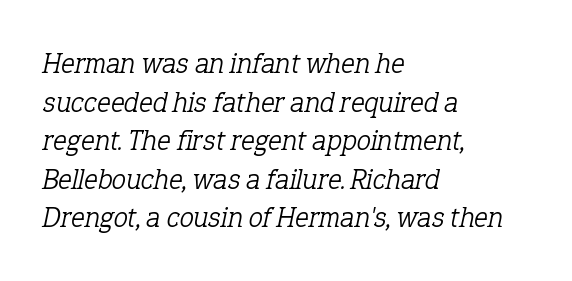
The image shows 29 px light serif type, italic (leaning right); set left-aligned, normal line spacing (1.33x), normal letter spacing, not underlined; low stroke contrast and a medium x-height.
